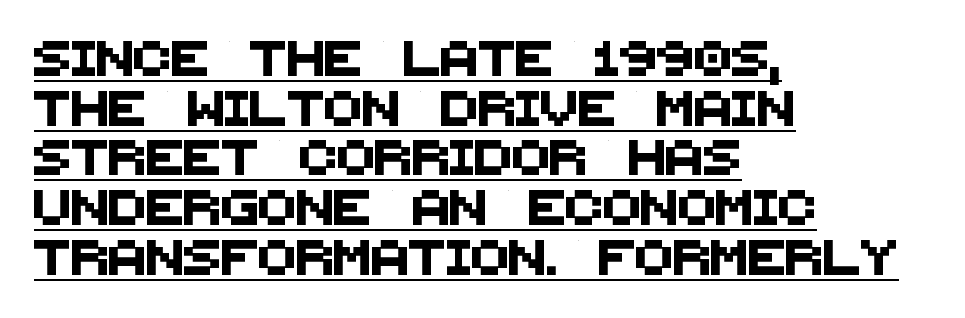
The letters advance in unequal steps, a hallmark of proportional type. Does the copy run flush right? No — it runs flush left. In terms of letterspacing, this is plain default setting. Horizontal bands of white between lines are of average thickness. The typeface chosen for these lines omits serifs.
